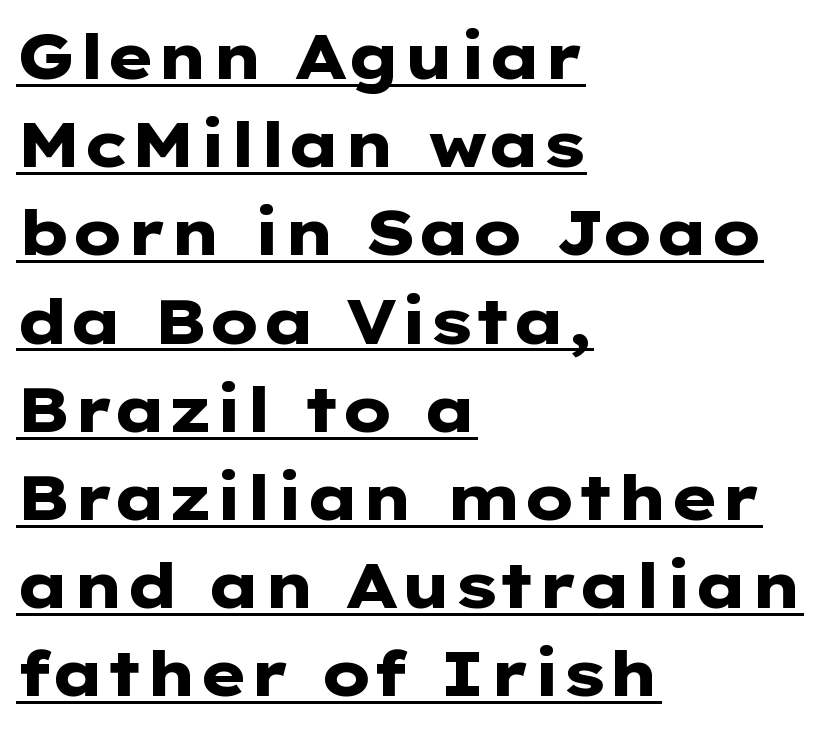
A continuous stroke trails under the words, as in a hyperlink. One-word summary of the alignment: left. Every letter is thick-stroked: bold, no question. Compared with typical body copy, the letter spacing here is the same. The font's upright variant was chosen for this text. Reading down the column, the eye jumps a familiar distance to each next line.
